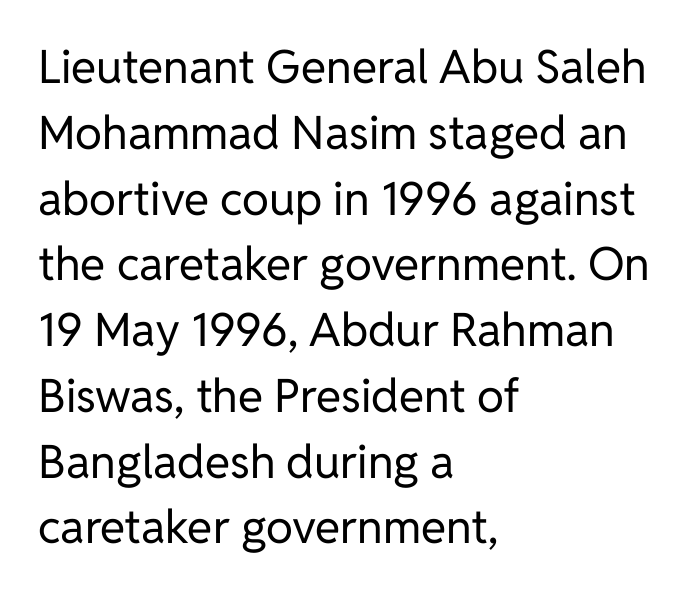
The image shows 46 px regular-weight sans-serif type, upright; set left-aligned, normal line spacing (1.43x), normal letter spacing, not underlined; low stroke contrast and a medium x-height.
